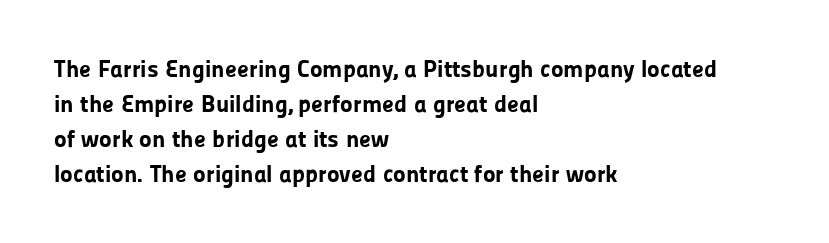
The image shows 24 px bold type, upright; set left-aligned, normal line spacing (1.46x), normal letter spacing, not underlined.
